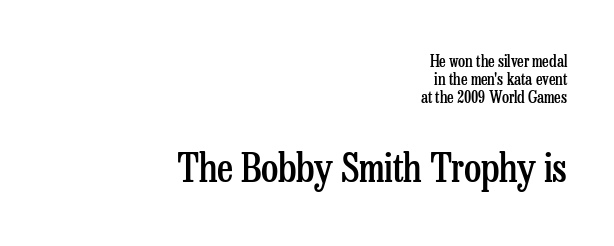
The image shows 39 px semibold, condensed serif type, upright; set right-aligned, tight line spacing (1.14x), normal letter spacing, not underlined; the second (bottom) block is 2.44x larger; low stroke contrast and a medium x-height.
